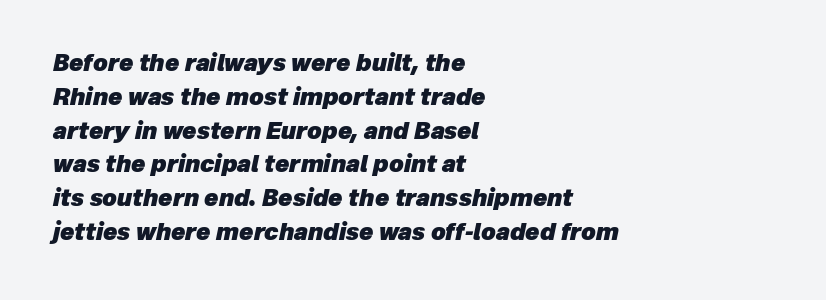
The image shows 23 px bold type, italic (leaning right); set left-aligned, normal line spacing (1.47x), normal letter spacing, not underlined.
